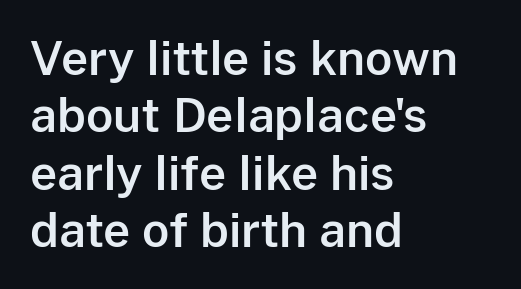
Q: Is the text italic (slanted)? A: No, it is upright.
Q: Is the typeface a serif or a sans-serif typeface? A: Sans-serif.
Q: Is the text underlined? A: No.
Q: How is the paragraph aligned? A: Left-aligned.
Q: Is the spacing between letters normal or unusually wide? A: Normal.
Q: Width (condensed, normal, or wide)? A: Normal.
Q: Stroke contrast? A: Low.
Q: x-height? A: Medium.
Q: Monospaced? A: No.
